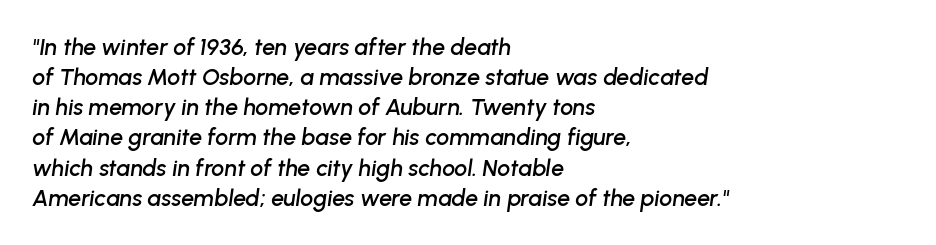
{"italic": "yes", "lean": "right", "slant_degrees": 8, "underline": "no", "align": "left", "line_spacing": "normal", "line_spacing_ratio": 1.31, "letter_spacing": "normal", "letter_spacing_em": 0.0, "glyph_px": 23}
